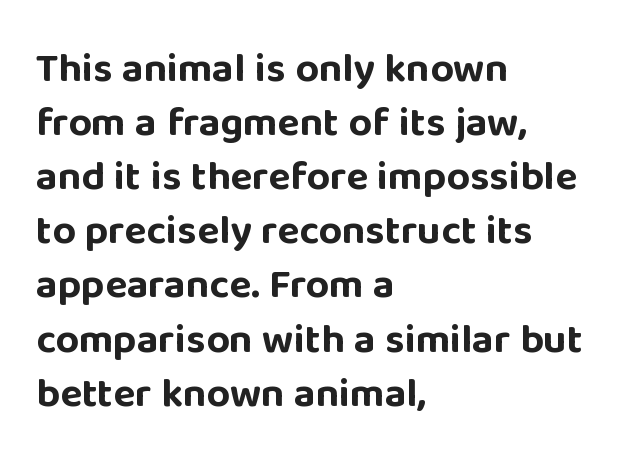
{"serif": "no", "italic": "no", "bold": "yes", "weight": "bold", "width": "normal", "stroke_contrast": "low", "x_height": "large", "monospaced": "no", "underline": "no", "align": "left", "line_spacing": "normal", "line_spacing_ratio": 1.32, "letter_spacing": "normal", "letter_spacing_em": 0.0, "glyph_px": 41}
